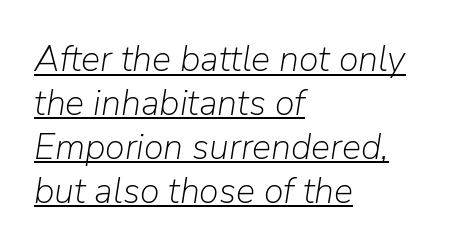
{"italic": "yes", "lean": "right", "slant_degrees": 9, "bold": "no", "weight": "light", "width": "normal", "stroke_contrast": "low", "x_height": "medium", "monospaced": "no", "underline": "yes", "align": "left", "line_spacing_ratio": 1.22, "letter_spacing": "normal", "letter_spacing_em": 0.0, "glyph_px": 36}
